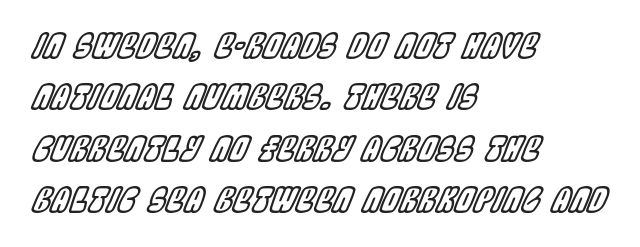
{"italic": "yes", "lean": "right", "slant_degrees": 22, "width": "condensed", "x_height": "large", "monospaced": "no", "underline": "no", "align": "left", "line_spacing": "normal", "line_spacing_ratio": 1.56, "letter_spacing": "normal", "letter_spacing_em": 0.0, "glyph_px": 33}
